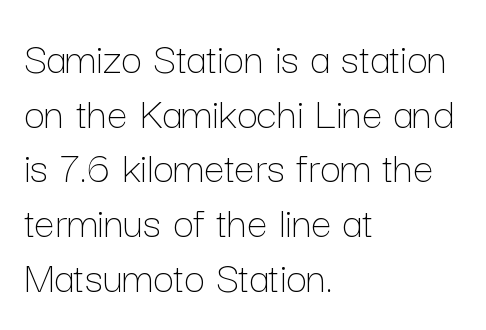
{"italic": "no", "bold": "no", "weight": "thin", "width": "normal", "stroke_contrast": "low", "x_height": "medium", "monospaced": "no", "underline": "no", "align": "left", "line_spacing_ratio": 1.19, "letter_spacing": "normal", "letter_spacing_em": 0.0, "glyph_px": 46}
